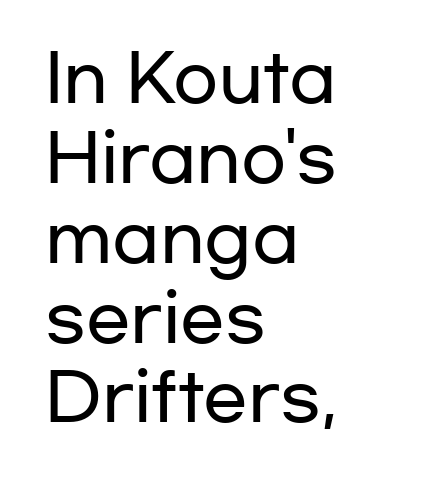
Q: Is the text italic (slanted)? A: No, it is upright.
Q: Is the typeface a serif or a sans-serif typeface? A: Sans-serif.
Q: Is the text underlined? A: No.
Q: How is the paragraph aligned? A: Left-aligned.
Q: Is the spacing between letters normal or unusually wide? A: Normal.
Q: Width (condensed, normal, or wide)? A: Wide.
Q: Stroke contrast? A: Low.
Q: x-height? A: Medium.
Q: Monospaced? A: No.
